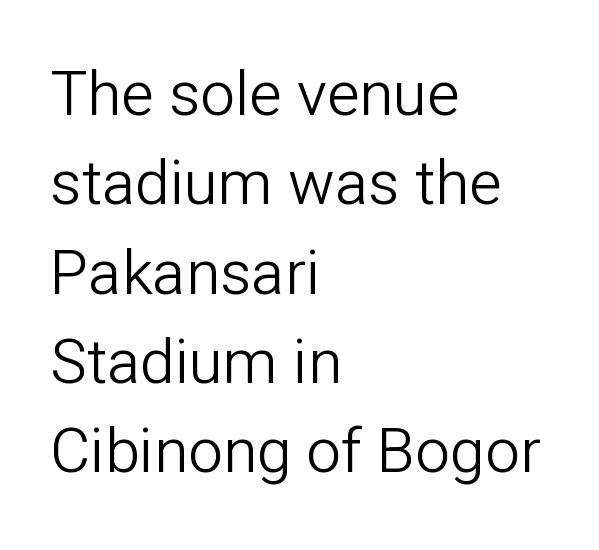
{"serif": "no", "italic": "no", "bold": "no", "weight": "light", "width": "normal", "stroke_contrast": "low", "x_height": "medium", "monospaced": "no", "underline": "no", "align": "left", "line_spacing": "normal", "line_spacing_ratio": 1.44, "letter_spacing": "normal", "letter_spacing_em": 0.0, "glyph_px": 62}
